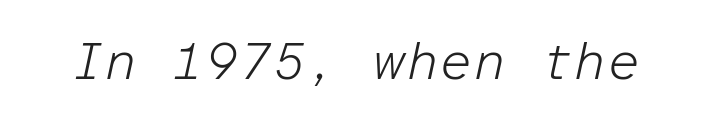
The image shows 53 px light type, italic (leaning right), monospaced; set normal letter spacing, not underlined; low stroke contrast and a medium x-height.
